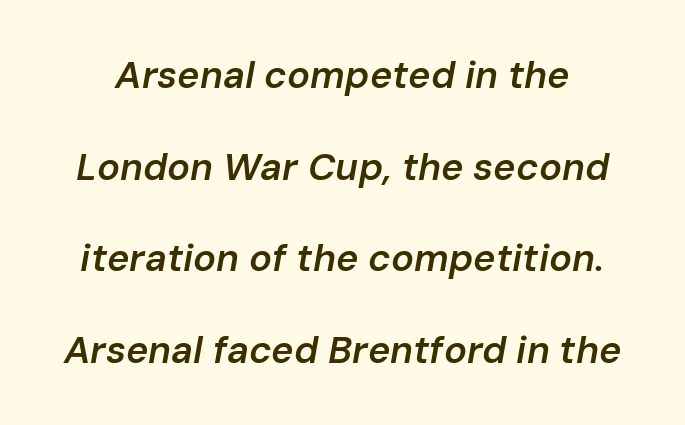
Check the space under the baseline: it is left empty. Students, this is semibold: more ink than regular, less than bold. The block of text is sparse from top to bottom, with ample space between rows. This sample has the flowing, uneven cadence of proportional lettering. Glyph-to-glyph distance matches everyday printed text.
